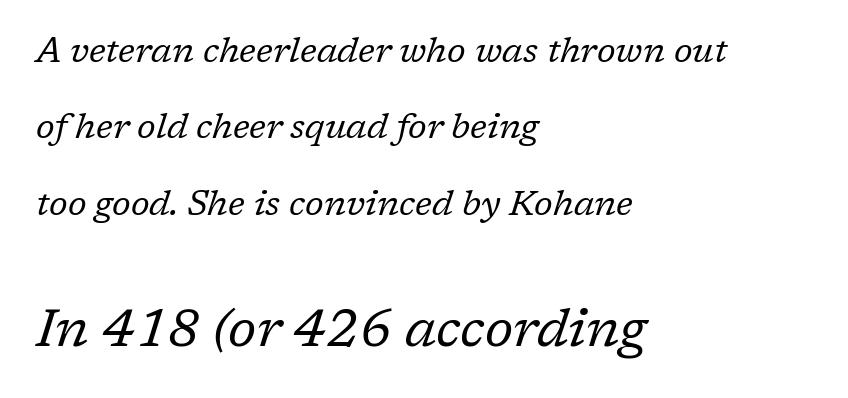
{"serif": "yes", "italic": "yes", "lean": "right", "slant_degrees": 17, "bold": "no", "weight": "regular", "width": "normal", "stroke_contrast": "low", "x_height": "medium", "monospaced": "no", "underline": "no", "align": "left", "line_spacing": "loose", "line_spacing_ratio": 2.18, "letter_spacing": "normal", "letter_spacing_em": 0.0, "larger_block": "second", "size_ratio": 1.51, "glyph_px": 53}
